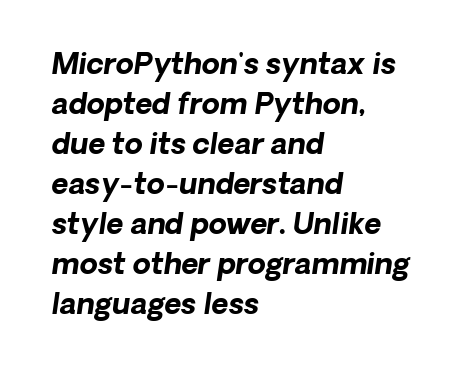
{"serif": "no", "bold": "yes", "weight": "bold", "width": "normal", "stroke_contrast": "low", "x_height": "medium", "monospaced": "no", "underline": "no", "align": "left", "line_spacing": "normal", "line_spacing_ratio": 1.38, "letter_spacing": "normal", "letter_spacing_em": 0.0, "glyph_px": 29}
